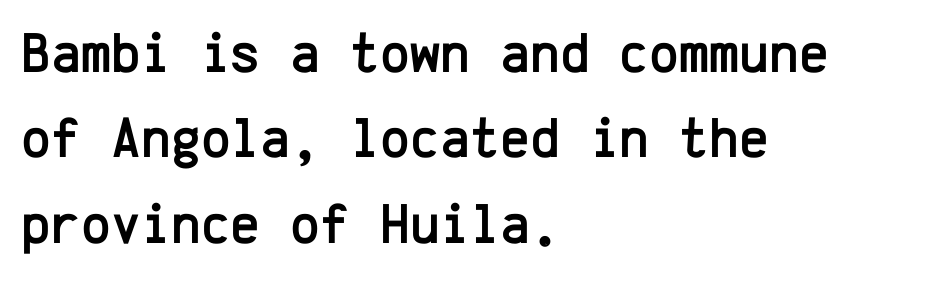
{"serif": "no", "italic": "no", "width": "normal", "stroke_contrast": "low", "x_height": "medium", "monospaced": "yes", "underline": "no", "align": "left", "line_spacing": "normal", "line_spacing_ratio": 1.5, "letter_spacing": "normal", "letter_spacing_em": 0.0, "glyph_px": 57}
